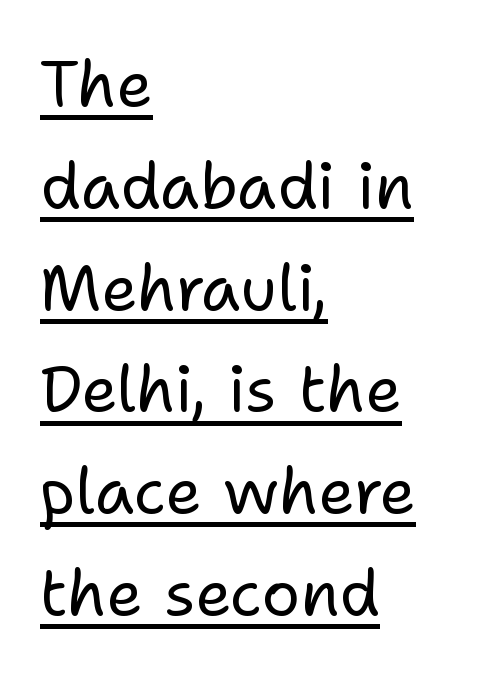
{"serif": "no", "italic": "no", "bold": "no", "weight": "regular", "width": "normal", "stroke_contrast": "low", "x_height": "medium", "monospaced": "no", "underline": "yes", "align": "left", "line_spacing": "normal", "line_spacing_ratio": 1.59, "letter_spacing": "normal", "letter_spacing_em": 0.0, "glyph_px": 64}
